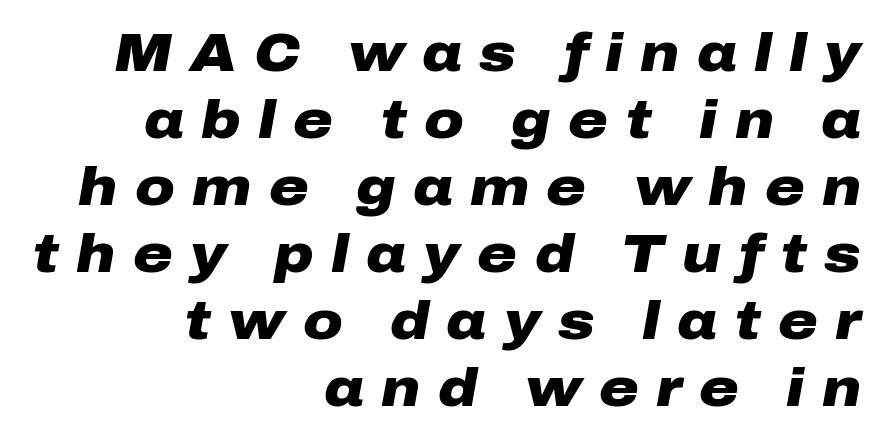
{"italic": "yes", "lean": "right", "slant_degrees": 10, "bold": "yes", "weight": "heavy", "width": "wide", "stroke_contrast": "low", "x_height": "medium", "monospaced": "no", "underline": "no", "align": "right", "line_spacing_ratio": 1.24, "letter_spacing": "wide", "letter_spacing_em": 0.32, "glyph_px": 54}
